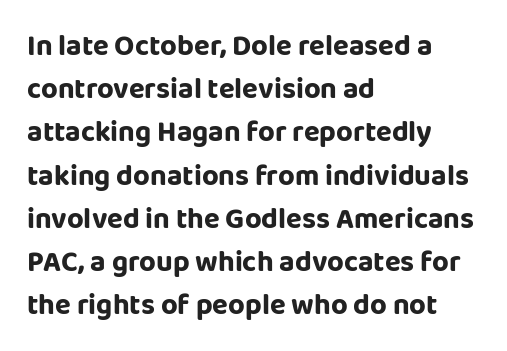
It's the straight-up-and-down kind of type. Glance below the letters and you will spot only blank space. Students, observe: this is what conventionally led text looks like. Is this a fixed-width face? No — the glyphs have proportional, varying widths. Line beginnings align vertically; line endings do not.
